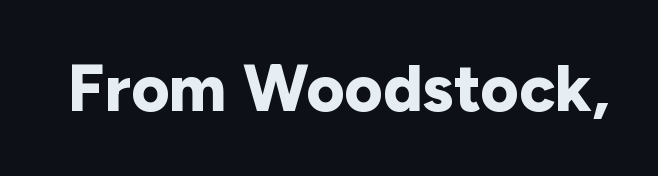
A clean baseline with only descenders dipping below it. Heft: maximum for text — a bold. What kind of face is this? One without serifs — a sans. These lines are rendered in a variable-pitch font. Designer's note — italics off, roman on.
